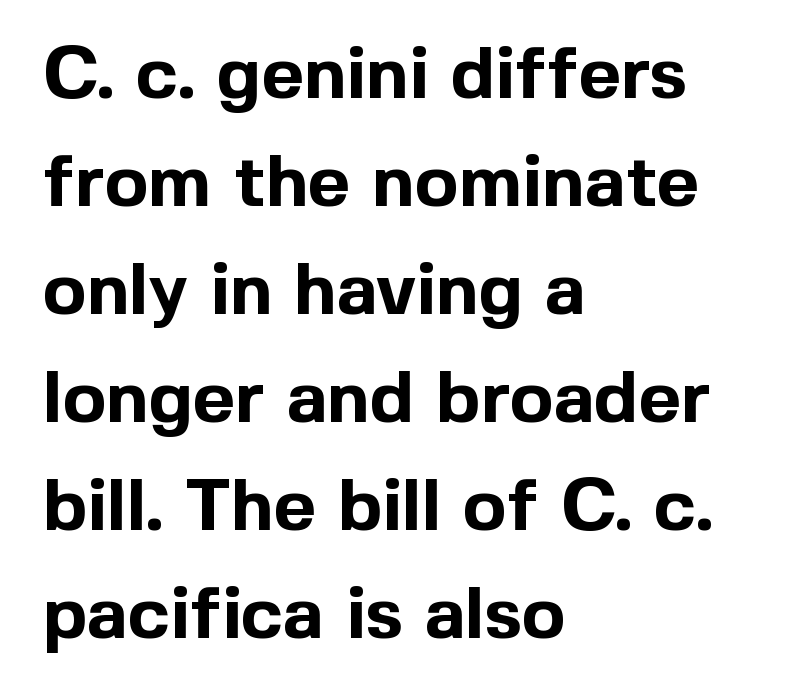
Leftover space on each line is placed entirely after the last word. Tracking value appears to be zero — textbook default spacing. This sample has the flowing, uneven cadence of proportional lettering. The vertical gap from one line to the next is medium. Bare-footed words on every line. I'd call this a sans setting — the letters go barefoot.
